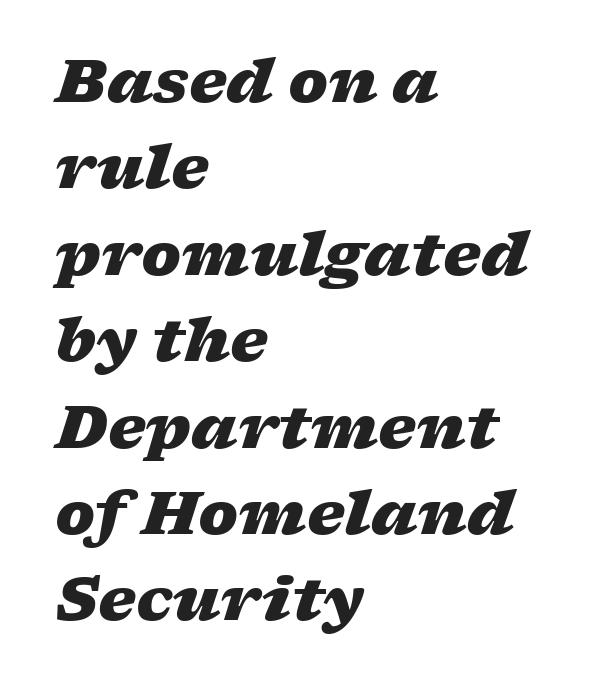
How would I describe the line gaps? Plain and ordinary. The passage shown is not underscored anywhere. Casual observation: everything's shoved over to the left. Every character sits at an angle, as italics do. Note the varied advance widths — an 'i' is clearly narrower than an 'm'.
